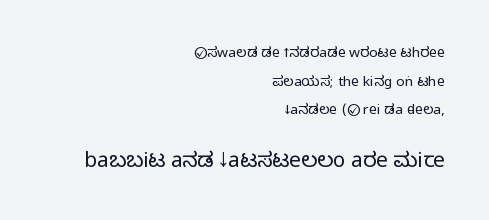
Interline gaps are noticeably wide in this sample. Does the copy run flush right? Yes — the right margin is perfectly even. Each word holds together tightly as a unit, with standard inter-letter gaps. Glance below the letters and you will spot only blank space. This layout puts the modest block above and the oversized block below. Vertical stems look standard width or narrower in stroke.
